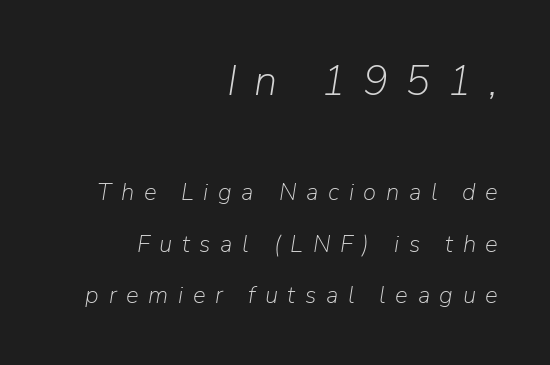
Q: Is the text bold? A: No.
Q: Is the text italic (slanted)? A: Yes, it leans right by about 9 degrees.
Q: Is the text underlined? A: No.
Q: How is the paragraph aligned? A: Right-aligned.
Q: Is the spacing between letters normal or unusually wide? A: Unusually wide.
Q: Is the spacing between lines tight, normal or loose? A: Loose.
Q: Which block of text is set in a larger size, the first (top) or the second (bottom)? A: The first (top) one.
Q: Width (condensed, normal, or wide)? A: Normal.
Q: Stroke contrast? A: Low.
Q: x-height? A: Medium.
Q: Monospaced? A: No.
